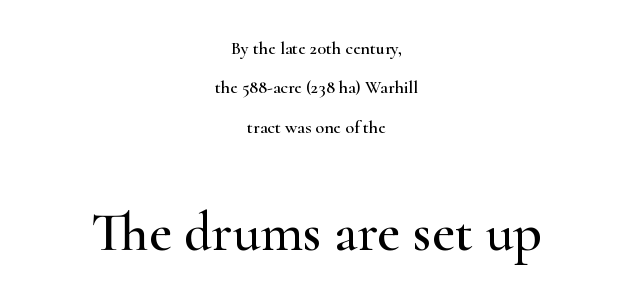
The image shows 55 px wide serif type, upright; set centered, loose line spacing (2.19x), normal letter spacing, not underlined; the second (bottom) block is 3.06x larger; high stroke contrast and a small x-height.
